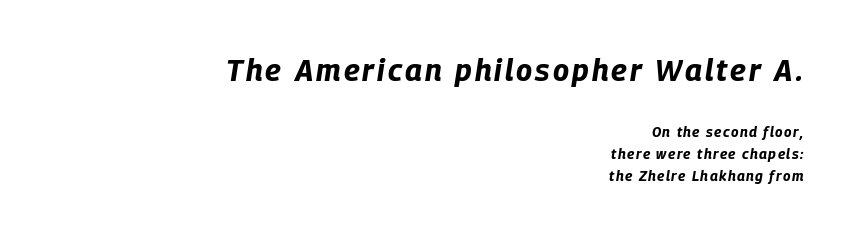
Whoever set this chose a conventional vertical rhythm. Its strokes are broad and dark, the hallmark of bold type. Typesetter's note — upper block bumped up in size, lower block left smaller. Line endings align vertically; line beginnings do not. The words here are not underlined.
